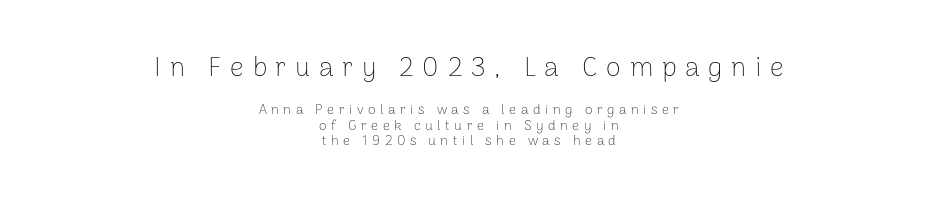
Q: Is the text bold? A: No.
Q: Is the text italic (slanted)? A: No, it is upright.
Q: Is the text underlined? A: No.
Q: How is the paragraph aligned? A: Centered.
Q: Is the spacing between letters normal or unusually wide? A: Unusually wide.
Q: Is the spacing between lines tight, normal or loose? A: Tight.
Q: Which block of text is set in a larger size, the first (top) or the second (bottom)? A: The first (top) one.
